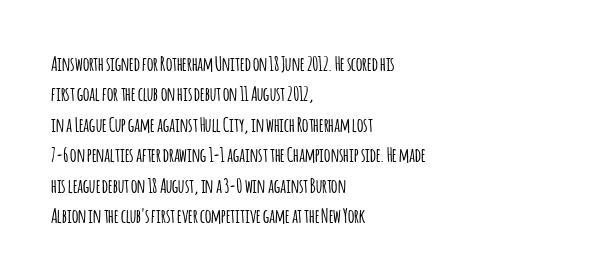
The image shows 20 px text type, upright; set left-aligned, normal line spacing (1.52x), normal letter spacing, not underlined.
